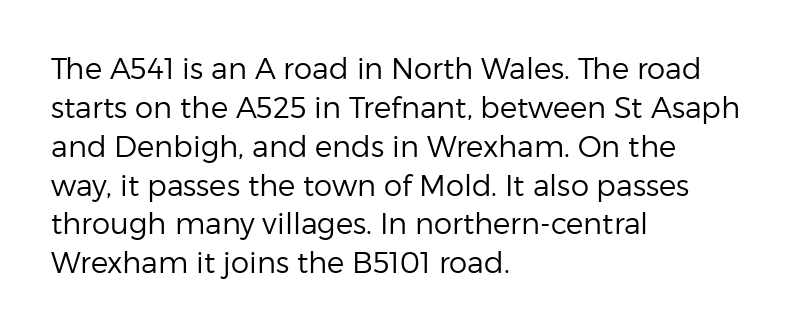
The image shows 29 px regular-weight sans-serif type, upright; set left-aligned, normal line spacing (1.34x), normal letter spacing, not underlined; low stroke contrast and a medium x-height.
